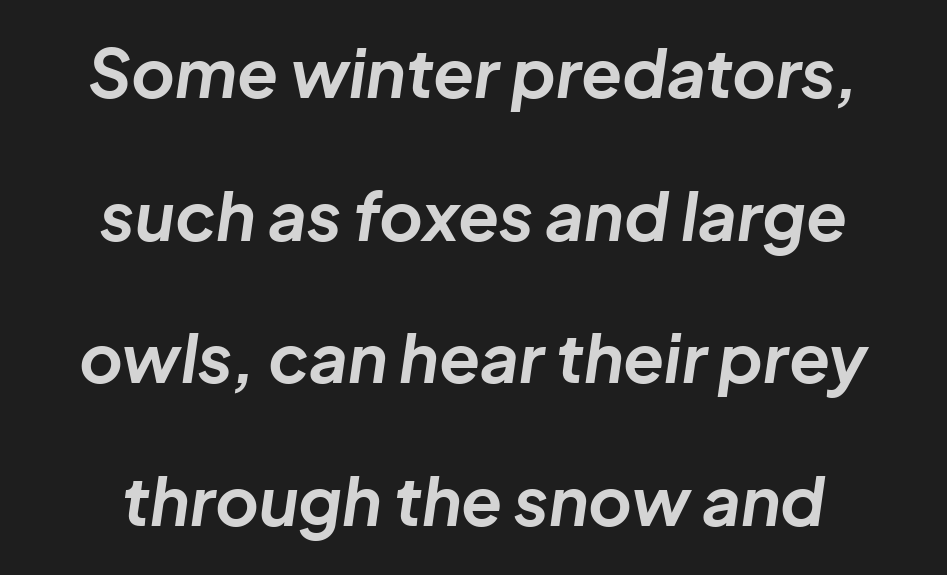
{"italic": "yes", "lean": "right", "slant_degrees": 8, "bold": "yes", "weight": "bold", "width": "normal", "stroke_contrast": "low", "x_height": "medium", "monospaced": "no", "underline": "no", "align": "center", "line_spacing": "loose", "line_spacing_ratio": 2.13, "letter_spacing": "normal", "letter_spacing_em": 0.0, "glyph_px": 67}
